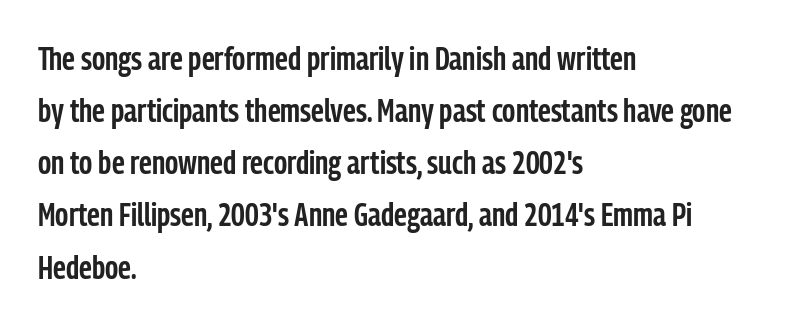
The image shows 33 px semibold, condensed sans-serif type, upright; set left-aligned, normal line spacing (1.58x), normal letter spacing, not underlined; low stroke contrast and a medium x-height.
